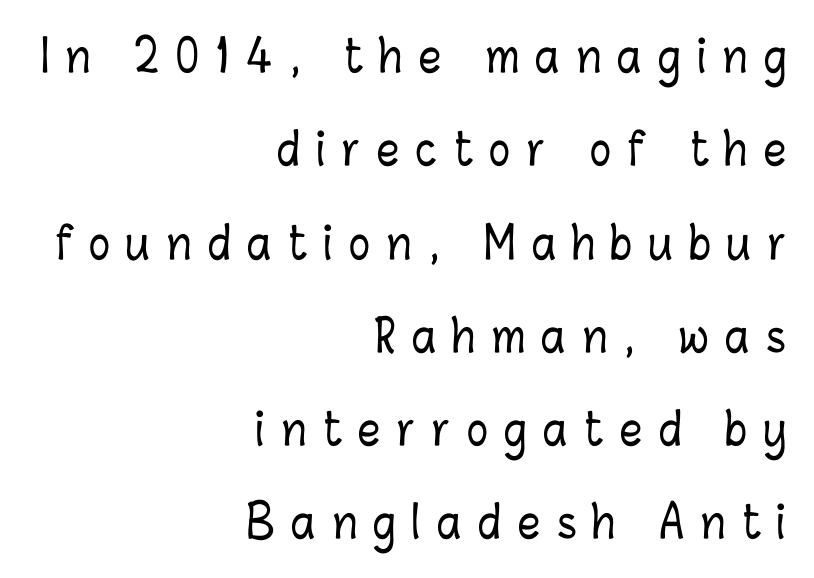
{"italic": "no", "width": "condensed", "stroke_contrast": "low", "x_height": "medium", "monospaced": "no", "underline": "no", "align": "right", "line_spacing": "loose", "line_spacing_ratio": 2.12, "letter_spacing": "wide", "letter_spacing_em": 0.38, "glyph_px": 44}
